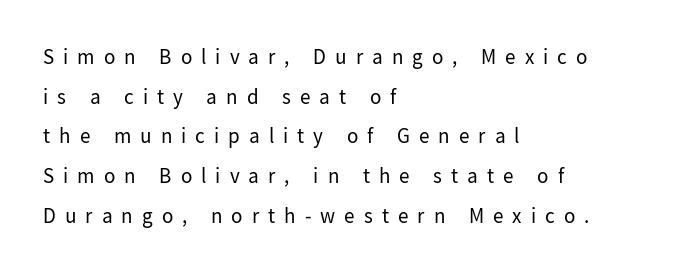
{"italic": "no", "bold": "no", "underline": "no", "align": "left", "line_spacing_ratio": 1.89, "letter_spacing": "wide", "letter_spacing_em": 0.43, "glyph_px": 21}
